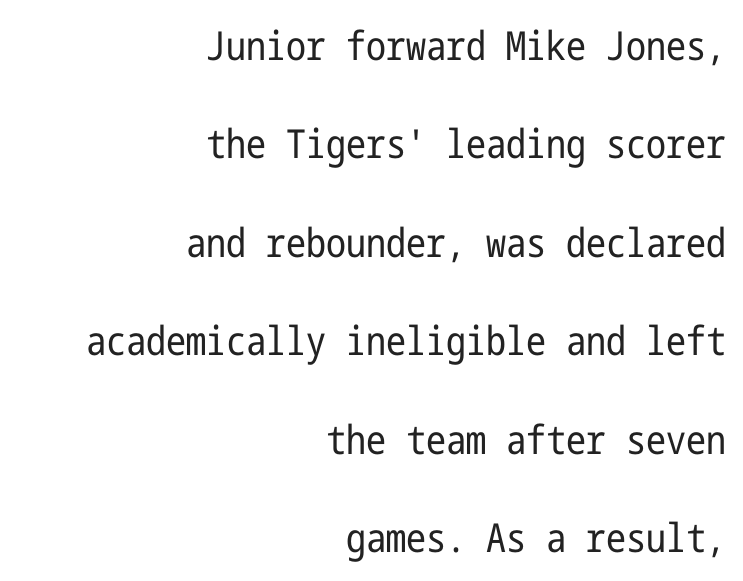
Q: Is the text bold? A: No.
Q: Is the text italic (slanted)? A: No, it is upright.
Q: Is the typeface a serif or a sans-serif typeface? A: Sans-serif.
Q: Is the text underlined? A: No.
Q: How is the paragraph aligned? A: Right-aligned.
Q: Is the spacing between letters normal or unusually wide? A: Normal.
Q: Is the spacing between lines tight, normal or loose? A: Loose.
Q: Width (condensed, normal, or wide)? A: Condensed.
Q: Stroke contrast? A: Low.
Q: x-height? A: Medium.
